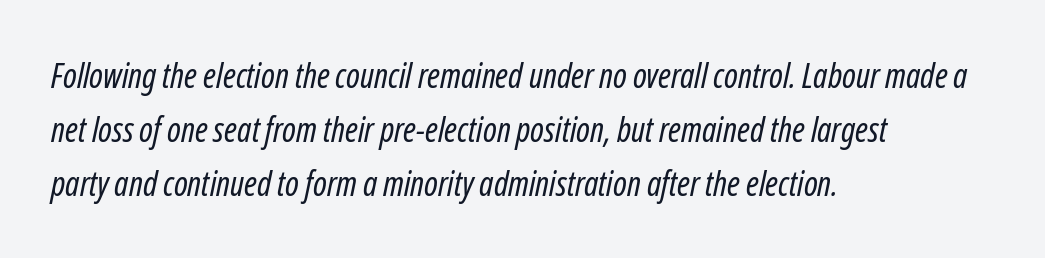
Q: Is the text bold? A: No.
Q: Is the text italic (slanted)? A: Yes, it leans right by about 12 degrees.
Q: Is the text underlined? A: No.
Q: How is the paragraph aligned? A: Left-aligned.
Q: Is the spacing between letters normal or unusually wide? A: Normal.
Q: Is the spacing between lines tight, normal or loose? A: Normal.
Q: Width (condensed, normal, or wide)? A: Condensed.
Q: Stroke contrast? A: Low.
Q: x-height? A: Medium.
Q: Monospaced? A: No.
